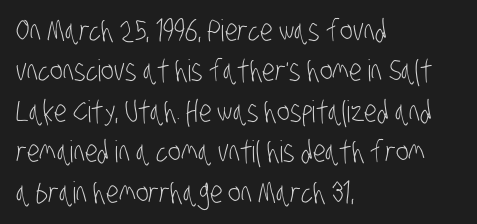
{"serif": "no", "bold": "no", "weight": "light", "width": "condensed", "stroke_contrast": "low", "x_height": "large", "monospaced": "no", "underline": "no", "align": "left", "line_spacing": "normal", "line_spacing_ratio": 1.35, "letter_spacing": "normal", "letter_spacing_em": 0.0, "glyph_px": 30}
